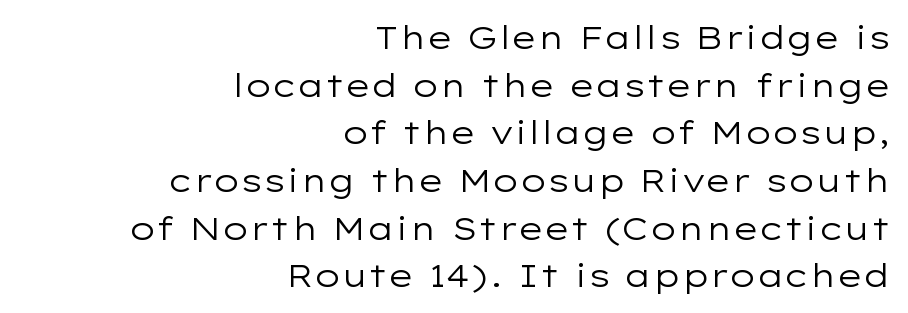
The image shows 32 px regular-weight, wide sans-serif type, upright; set right-aligned, normal line spacing (1.49x), normal letter spacing, not underlined; low stroke contrast and a medium x-height.
